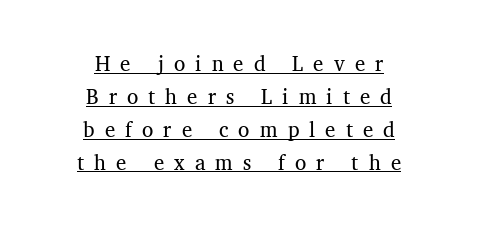
{"italic": "no", "bold": "no", "underline": "yes", "align": "center", "line_spacing": "normal", "line_spacing_ratio": 1.43, "letter_spacing": "wide", "letter_spacing_em": 0.44, "glyph_px": 23}
